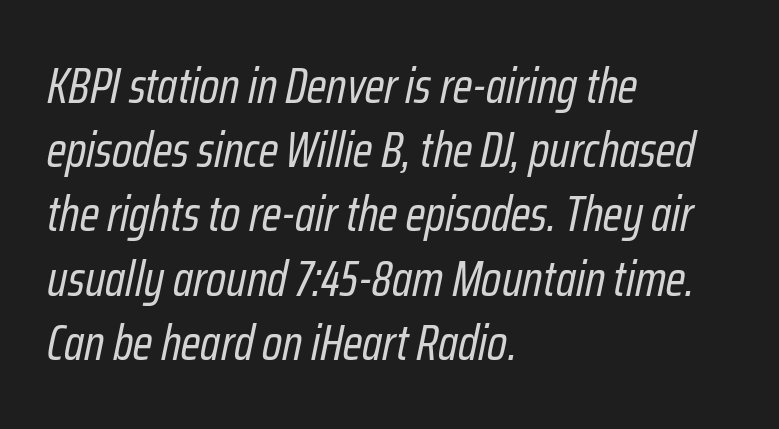
{"italic": "yes", "lean": "right", "slant_degrees": 12, "bold": "no", "weight": "regular", "width": "condensed", "stroke_contrast": "low", "x_height": "medium", "monospaced": "no", "underline": "no", "align": "left", "line_spacing": "normal", "line_spacing_ratio": 1.31, "letter_spacing": "normal", "letter_spacing_em": 0.0, "glyph_px": 49}
